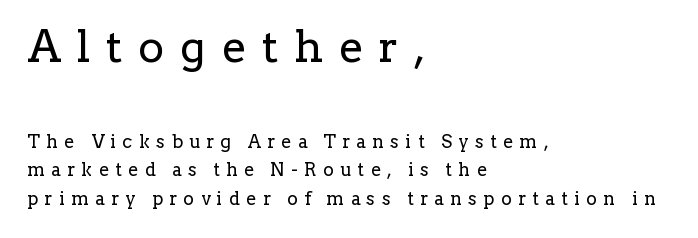
{"serif": "yes", "italic": "no", "bold": "no", "weight": "regular", "width": "normal", "stroke_contrast": "low", "x_height": "medium", "monospaced": "no", "underline": "no", "align": "left", "line_spacing": "normal", "line_spacing_ratio": 1.6, "letter_spacing": "wide", "letter_spacing_em": 0.36, "larger_block": "first", "size_ratio": 2.44, "glyph_px": 44}
